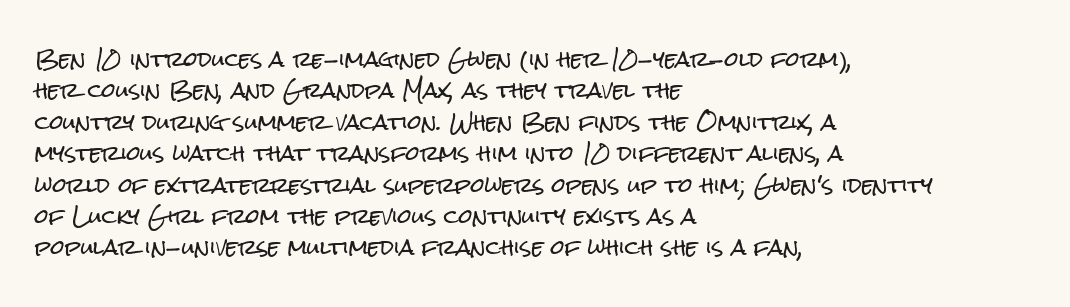
Compared with a centered layout, this one pins lines to the left instead. The space beneath each line is pristine and unruled. The passage shown stacks its lines at a standard gap. Do the letters lean? They stand straight. Spacing between characters is what you'd get straight out of the box.
